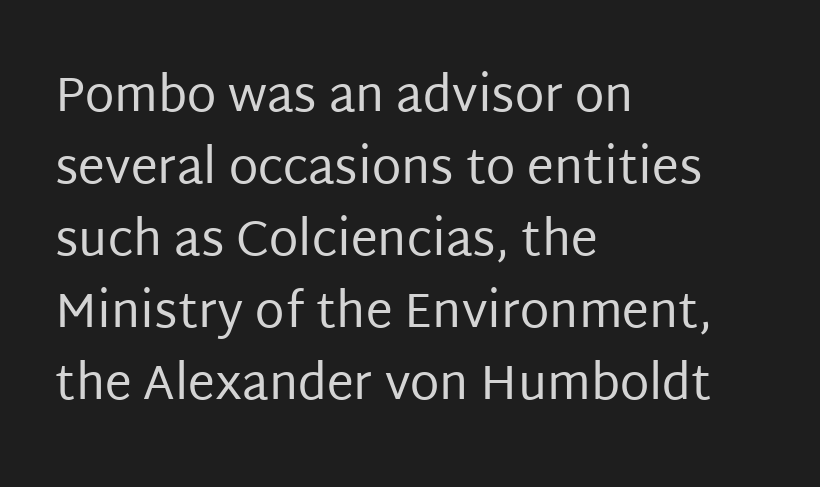
{"serif": "no", "italic": "no", "bold": "no", "weight": "regular", "width": "normal", "stroke_contrast": "low", "x_height": "large", "monospaced": "no", "underline": "no", "align": "left", "line_spacing": "normal", "line_spacing_ratio": 1.5, "letter_spacing": "normal", "letter_spacing_em": 0.0, "glyph_px": 48}
